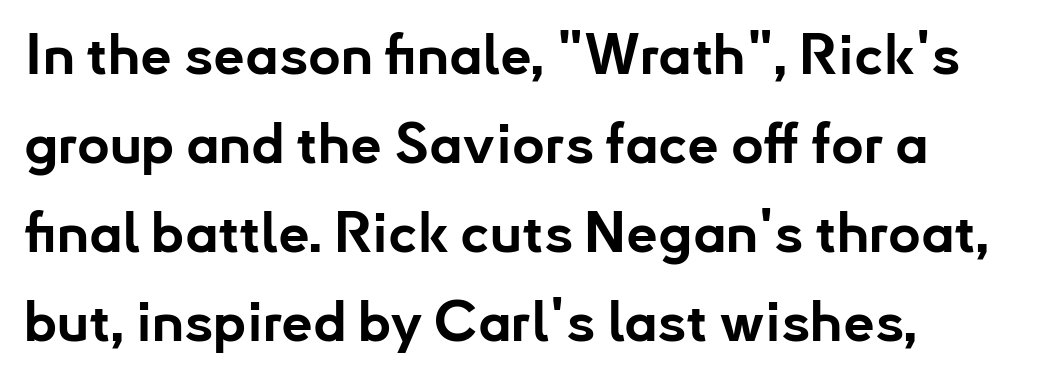
The image shows 56 px bold sans-serif type, upright; set left-aligned, normal line spacing (1.59x), normal letter spacing, not underlined; low stroke contrast and a small x-height.
